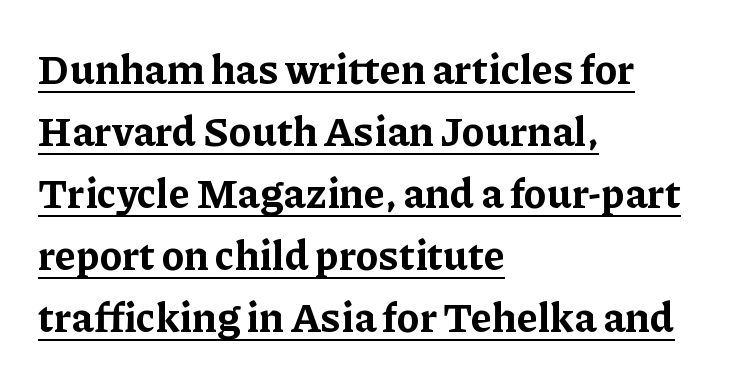
The image shows 41 px bold serif type, upright; set left-aligned, normal line spacing (1.51x), normal letter spacing, underlined; low stroke contrast and a medium x-height.
